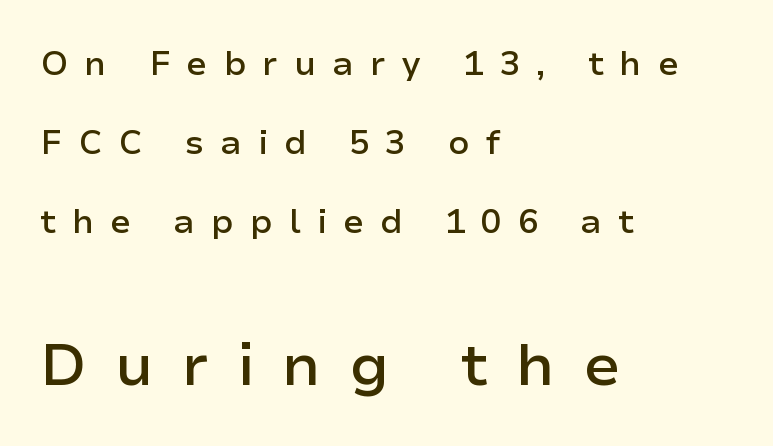
The image shows 59 px semibold sans-serif type, upright; set left-aligned, loose line spacing (2.33x), unusually wide letter spacing (+0.47 em), not underlined; the second (bottom) block is 1.74x larger; low stroke contrast and a medium x-height.
